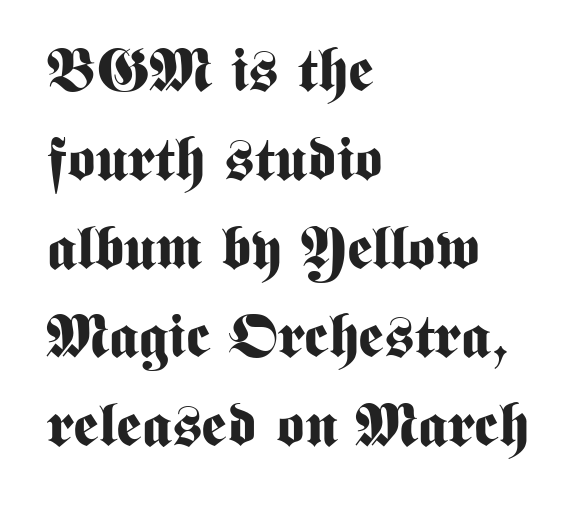
The image shows 60 px bold, condensed sans-serif type, upright; set left-aligned, normal line spacing (1.48x), normal letter spacing, not underlined; medium stroke contrast and a medium x-height.
